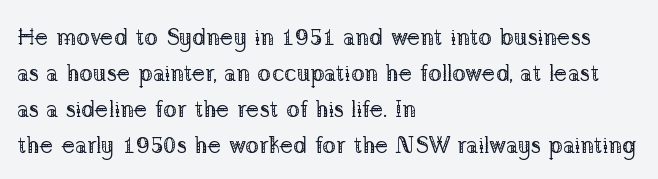
Q: Is the text bold? A: No.
Q: Is the text italic (slanted)? A: No, it is upright.
Q: Is the text underlined? A: No.
Q: How is the paragraph aligned? A: Left-aligned.
Q: Is the spacing between letters normal or unusually wide? A: Normal.
Q: Is the spacing between lines tight, normal or loose? A: Normal.
